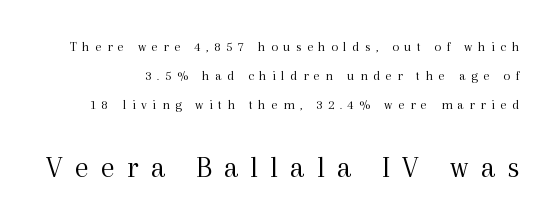
{"serif": "yes", "italic": "no", "bold": "no", "weight": "light", "width": "normal", "x_height": "medium", "monospaced": "no", "underline": "no", "line_spacing": "loose", "line_spacing_ratio": 2.07, "letter_spacing": "wide", "letter_spacing_em": 0.39, "larger_block": "second", "size_ratio": 2.21, "glyph_px": 31}
